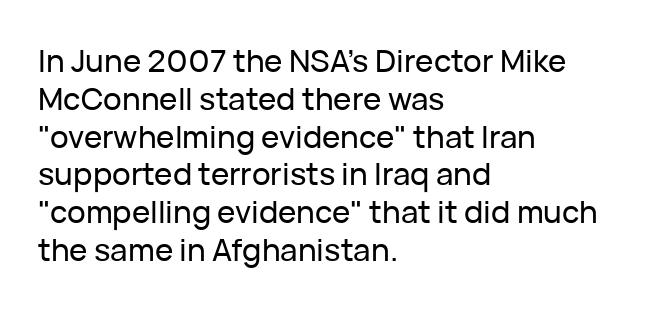
The image shows 31 px sans-serif type, upright; set left-aligned, line spacing 1.22x, normal letter spacing, not underlined; low stroke contrast and a medium x-height.
